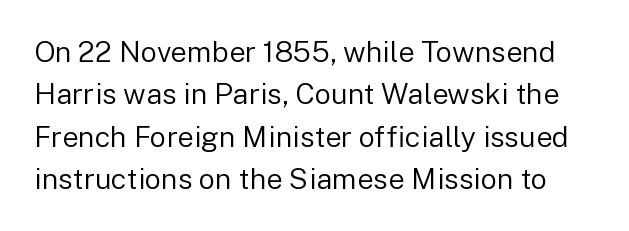
The passage shown is typed in a proportional face where columns would drift. Are there feet on the stems? There aren't — it's a sans. This rendering features lettering with no underline. Regular leading.
